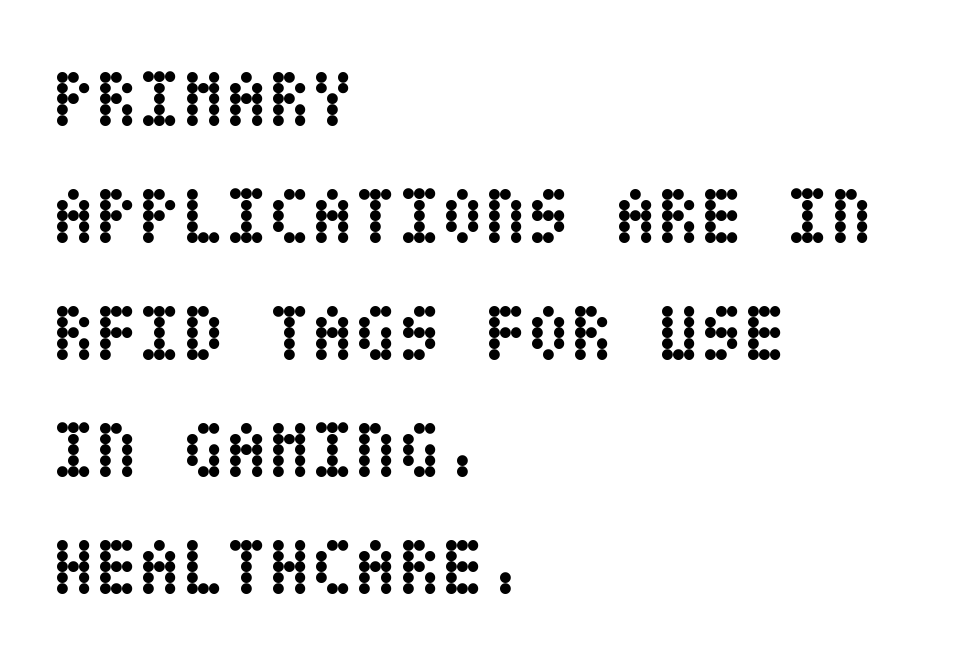
Q: Is the text bold? A: Yes.
Q: Is the text italic (slanted)? A: No, it is upright.
Q: Is the text underlined? A: No.
Q: How is the paragraph aligned? A: Left-aligned.
Q: Is the spacing between letters normal or unusually wide? A: Normal.
Q: Is the spacing between lines tight, normal or loose? A: Normal.
Q: Width (condensed, normal, or wide)? A: Condensed.
Q: Stroke contrast? A: Low.
Q: x-height? A: Large.
